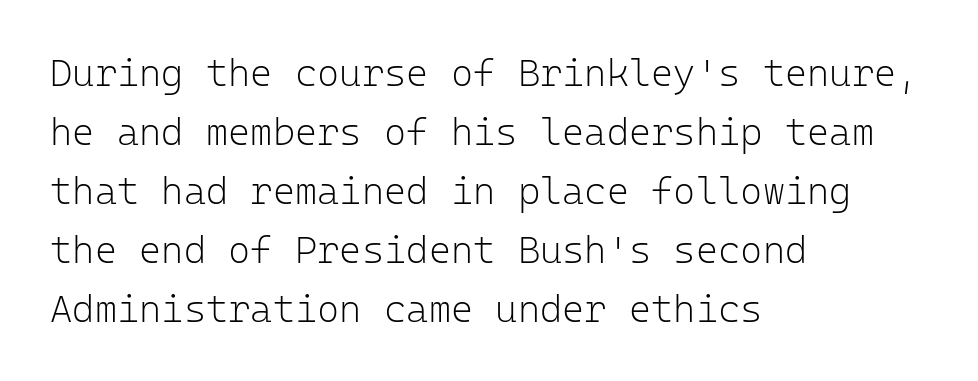
Quick note: not italic, upright. Honestly, there is no underline to notice here at all. No extra tracking has been applied to these lines. Quick note: interline space is typical.
